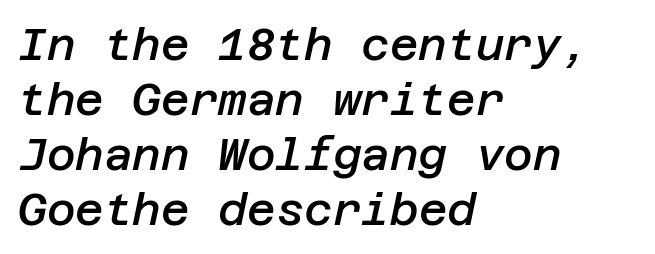
A typesetter would mark this as italic. Decoration check: the copy has no underline. This sample uses plain, unmodified letter spacing. What's the leading like? Ordinary, nothing unusual. The passage is arranged the way most books set body copy — flush left. This is moderately heavy type, rendered in semibold.
